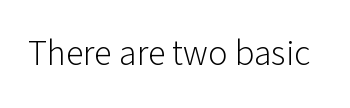
Q: Is the text bold? A: No.
Q: Is the text italic (slanted)? A: No, it is upright.
Q: Is the typeface a serif or a sans-serif typeface? A: Sans-serif.
Q: Is the text underlined? A: No.
Q: Is the spacing between letters normal or unusually wide? A: Normal.
Q: Width (condensed, normal, or wide)? A: Normal.
Q: Stroke contrast? A: Low.
Q: x-height? A: Medium.
Q: Monospaced? A: No.
